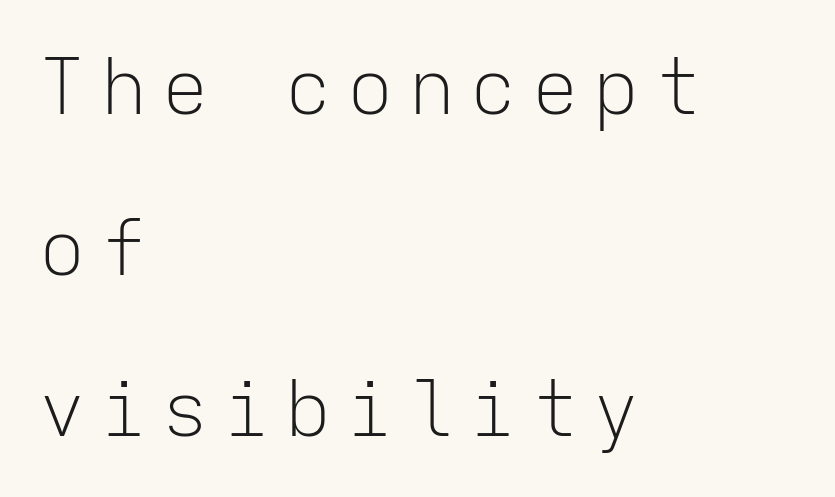
{"serif": "no", "italic": "no", "bold": "no", "weight": "light", "width": "normal", "stroke_contrast": "low", "x_height": "medium", "monospaced": "yes", "underline": "no", "align": "left", "line_spacing": "loose", "line_spacing_ratio": 2.09, "letter_spacing": "wide", "letter_spacing_em": 0.2, "glyph_px": 77}
